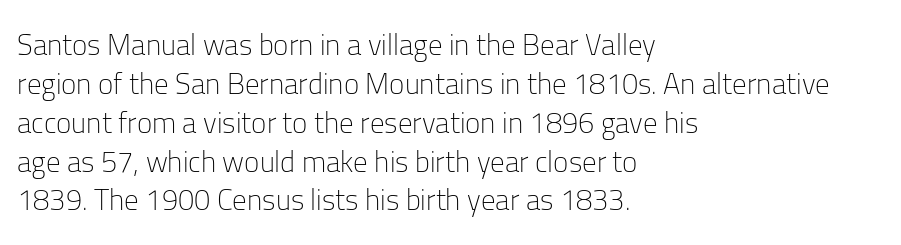
{"serif": "no", "italic": "no", "bold": "no", "weight": "light", "width": "normal", "stroke_contrast": "low", "x_height": "medium", "monospaced": "no", "underline": "no", "align": "left", "line_spacing": "normal", "line_spacing_ratio": 1.34, "letter_spacing": "normal", "letter_spacing_em": 0.0, "glyph_px": 29}
